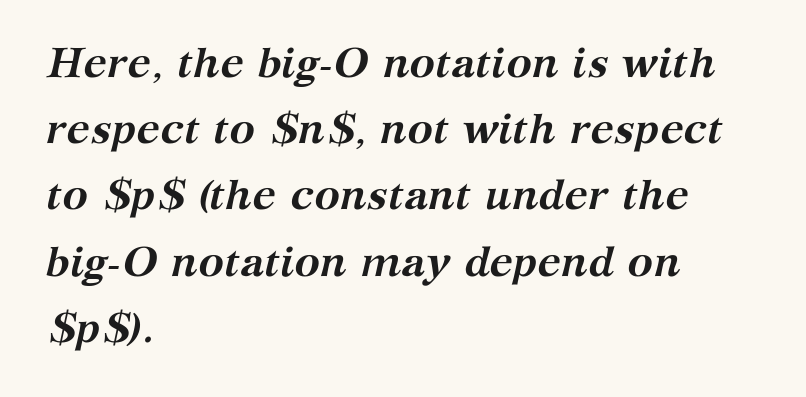
{"serif": "yes", "italic": "yes", "lean": "right", "slant_degrees": 12, "bold": "yes", "weight": "semibold", "width": "normal", "stroke_contrast": "medium", "x_height": "medium", "monospaced": "no", "underline": "no", "align": "left", "line_spacing": "normal", "line_spacing_ratio": 1.54, "letter_spacing": "normal", "letter_spacing_em": 0.0, "glyph_px": 43}
